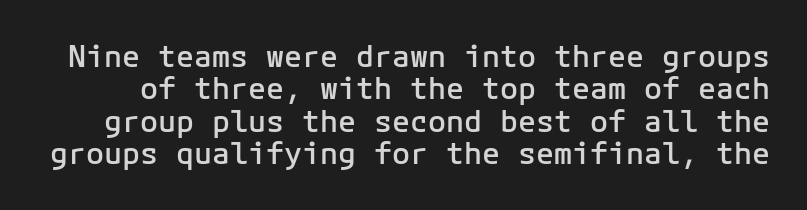
{"serif": "no", "italic": "no", "bold": "semi", "weight": "semibold", "width": "normal", "stroke_contrast": "low", "x_height": "medium", "underline": "no", "line_spacing": "tight", "line_spacing_ratio": 1.08, "letter_spacing": "normal", "letter_spacing_em": 0.0, "glyph_px": 30}
